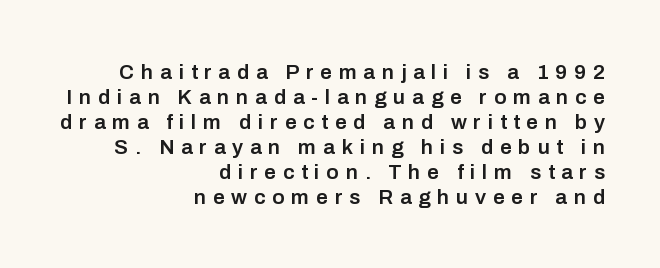
Q: Is the text bold? A: Semi-bold.
Q: Is the text italic (slanted)? A: No, it is upright.
Q: Is the text underlined? A: No.
Q: How is the paragraph aligned? A: Right-aligned.
Q: Is the spacing between letters normal or unusually wide? A: Unusually wide.
